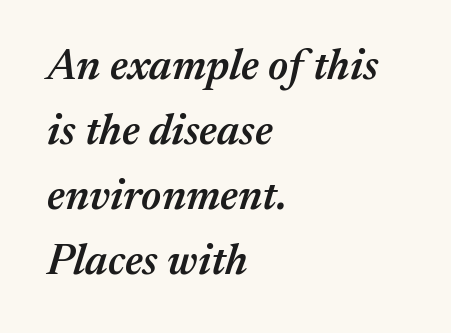
{"italic": "yes", "lean": "right", "slant_degrees": 17, "bold": "semi", "weight": "semibold", "width": "normal", "stroke_contrast": "medium", "x_height": "medium", "monospaced": "no", "underline": "no", "align": "left", "line_spacing": "normal", "line_spacing_ratio": 1.51, "letter_spacing": "normal", "letter_spacing_em": 0.0, "glyph_px": 43}
